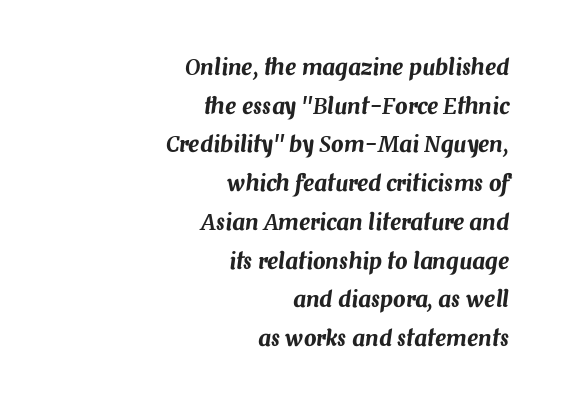
Q: Is the text italic (slanted)? A: Yes, it leans right by about 7 degrees.
Q: Is the text underlined? A: No.
Q: How is the paragraph aligned? A: Right-aligned.
Q: Is the spacing between letters normal or unusually wide? A: Normal.
